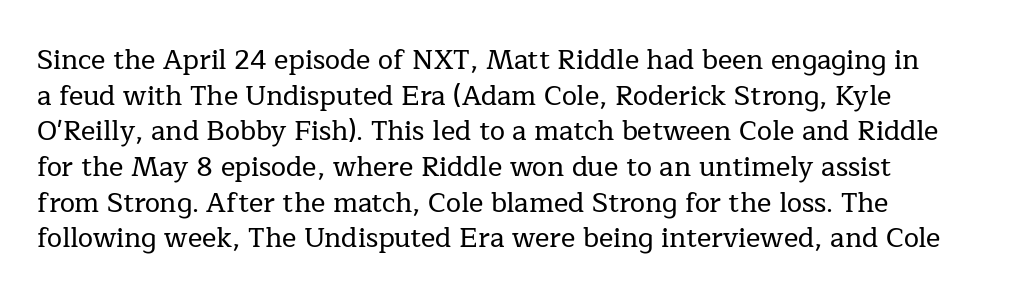
Q: Is the text italic (slanted)? A: No, it is upright.
Q: Is the text underlined? A: No.
Q: How is the paragraph aligned? A: Left-aligned.
Q: Is the spacing between letters normal or unusually wide? A: Normal.
Q: Is the spacing between lines tight, normal or loose? A: Normal.
